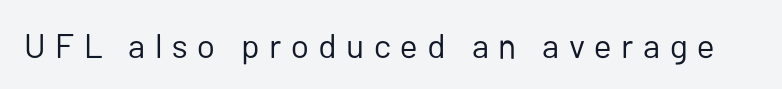
The image shows 34 px regular-weight sans-serif type, upright; set unusually wide letter spacing (+0.28 em), not underlined; low stroke contrast and a medium x-height.
